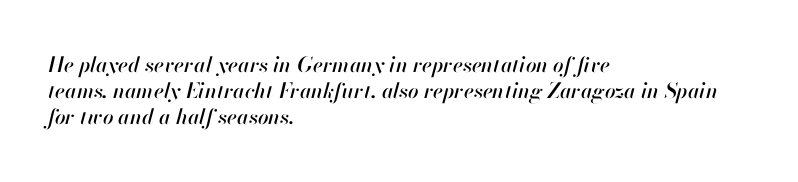
The image shows 21 px text type, italic (leaning right); set left-aligned, normal line spacing (1.25x), normal letter spacing, not underlined.
